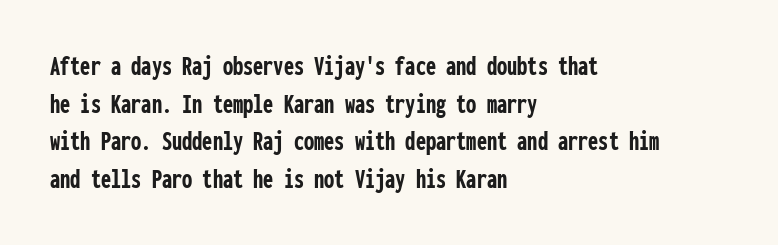
{"serif": "no", "italic": "no", "bold": "yes", "weight": "semibold", "width": "condensed", "stroke_contrast": "low", "x_height": "medium", "monospaced": "yes", "underline": "no", "align": "left", "line_spacing": "normal", "line_spacing_ratio": 1.3, "letter_spacing": "normal", "letter_spacing_em": 0.0, "glyph_px": 29}
